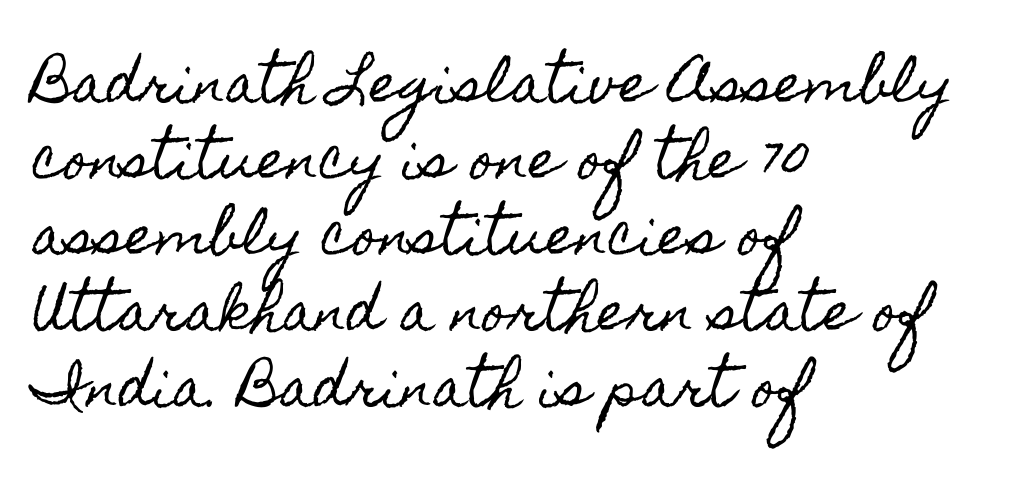
Q: Is the text italic (slanted)? A: Yes.
Q: Is the text underlined? A: No.
Q: How is the paragraph aligned? A: Left-aligned.
Q: Is the spacing between letters normal or unusually wide? A: Normal.
Q: Is the spacing between lines tight, normal or loose? A: Normal.
Q: Width (condensed, normal, or wide)? A: Condensed.
Q: x-height? A: Small.
Q: Monospaced? A: No.
